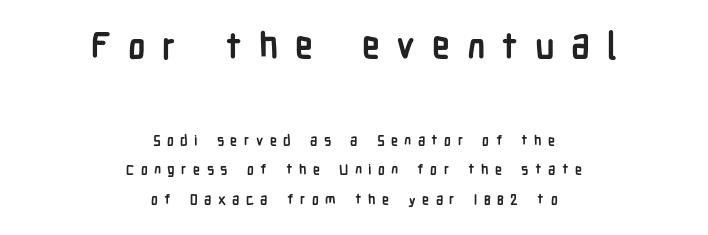
Q: Is the text bold? A: Yes.
Q: Is the text italic (slanted)? A: No, it is upright.
Q: Is the typeface a serif or a sans-serif typeface? A: Sans-serif.
Q: Is the text underlined? A: No.
Q: How is the paragraph aligned? A: Centered.
Q: Is the spacing between letters normal or unusually wide? A: Unusually wide.
Q: Is the spacing between lines tight, normal or loose? A: Loose.
Q: Which block of text is set in a larger size, the first (top) or the second (bottom)? A: The first (top) one.
Q: Width (condensed, normal, or wide)? A: Condensed.
Q: Stroke contrast? A: Low.
Q: x-height? A: Medium.
Q: Monospaced? A: No.
